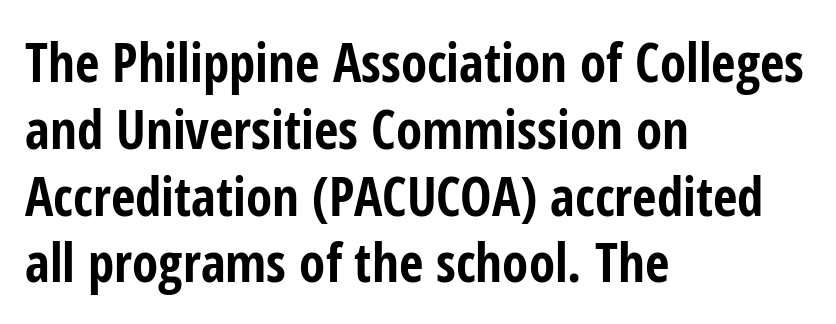
Q: Is the text bold? A: Yes.
Q: Is the text italic (slanted)? A: No, it is upright.
Q: Is the typeface a serif or a sans-serif typeface? A: Sans-serif.
Q: Is the text underlined? A: No.
Q: How is the paragraph aligned? A: Left-aligned.
Q: Is the spacing between letters normal or unusually wide? A: Normal.
Q: Is the spacing between lines tight, normal or loose? A: Normal.
Q: Width (condensed, normal, or wide)? A: Condensed.
Q: Stroke contrast? A: Low.
Q: x-height? A: Medium.
Q: Monospaced? A: No.
